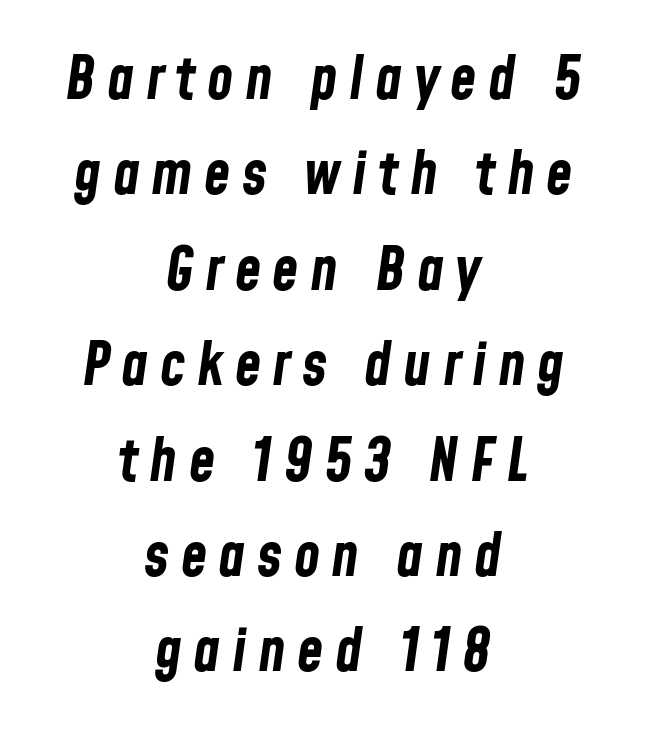
The image shows 60 px bold, condensed type, italic (leaning right); set centered, normal line spacing (1.59x), not underlined; low stroke contrast and a medium x-height.
